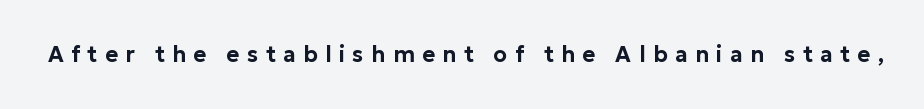
The image shows 22 px text type, upright; set unusually wide letter spacing (+0.34 em), not underlined.
